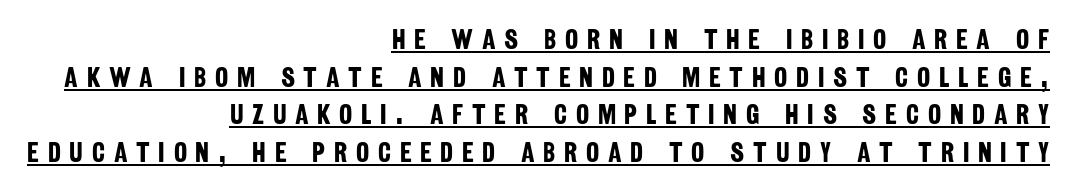
Quick note: underline on. The letters carry no serifs — their stems end cleanly without finishing strokes. A typesetter would call this proportional, since set widths differ per character. These lines carry a lot of weight — the face is fully bold.
